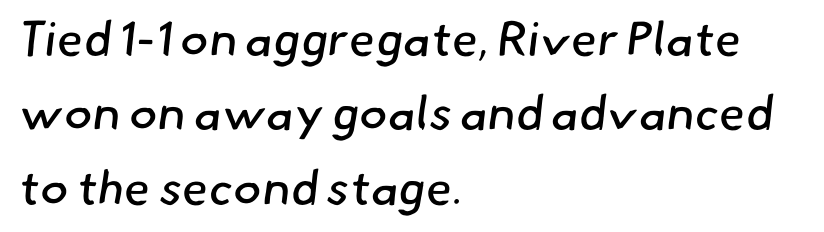
{"serif": "no", "bold": "no", "weight": "regular", "width": "normal", "stroke_contrast": "low", "x_height": "small", "monospaced": "no", "underline": "no", "align": "left", "line_spacing": "normal", "line_spacing_ratio": 1.55, "letter_spacing": "normal", "letter_spacing_em": 0.0, "glyph_px": 48}
